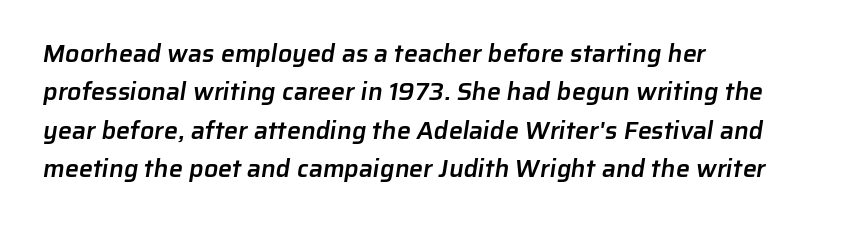
Q: Is the text bold? A: Semi-bold.
Q: Is the text underlined? A: No.
Q: How is the paragraph aligned? A: Left-aligned.
Q: Is the spacing between letters normal or unusually wide? A: Normal.
Q: Is the spacing between lines tight, normal or loose? A: Normal.
